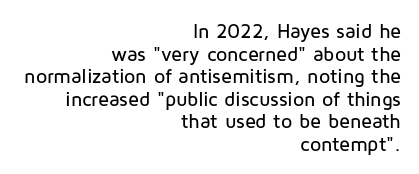
Q: Is the text italic (slanted)? A: No, it is upright.
Q: Is the text underlined? A: No.
Q: How is the paragraph aligned? A: Right-aligned.
Q: Is the spacing between letters normal or unusually wide? A: Normal.
Q: Is the spacing between lines tight, normal or loose? A: Tight.
